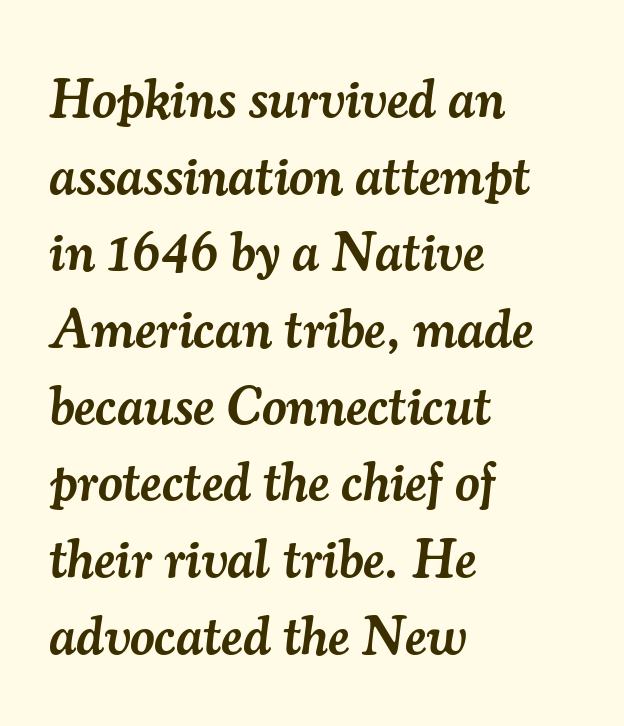
{"serif": "yes", "italic": "yes", "lean": "right", "slant_degrees": 7, "bold": "semi", "weight": "semibold", "width": "normal", "stroke_contrast": "medium", "x_height": "small", "monospaced": "no", "underline": "no", "align": "left", "line_spacing": "normal", "line_spacing_ratio": 1.42, "letter_spacing": "normal", "letter_spacing_em": 0.0, "glyph_px": 54}
